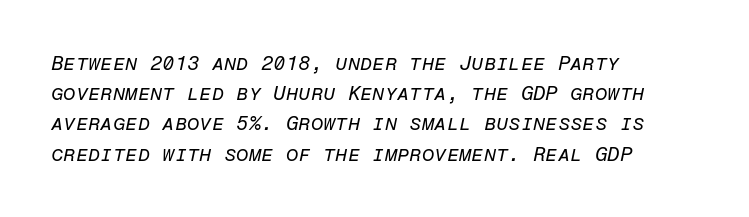
Has an underline been added? It has not. Stroke mass is kept to a normal reading level or below. Observe the lean: these are italic letterforms. Each word holds together tightly as a unit, with standard inter-letter gaps. The typesetter chose a ragged-right arrangement here. The rendering uses a moderate line-height, typical for paragraphs.
